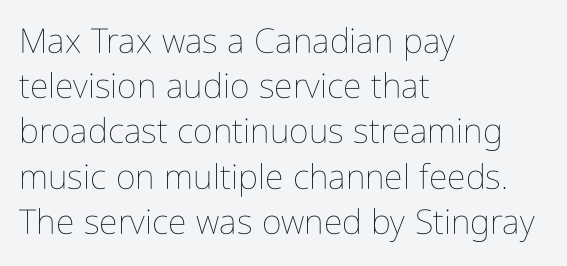
The image shows 34 px thin, condensed type, upright; set left-aligned, normal line spacing (1.33x), normal letter spacing, not underlined; low stroke contrast and a medium x-height.
